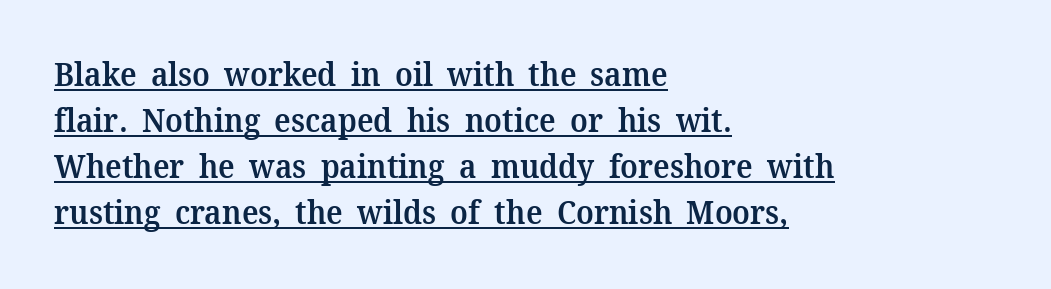
Proportional: the letters do not fall into vertical columns. These lines are set flush left with a ragged right edge. Nobody touched the tracking dial on this one. Are there feet on the stems? There are — it's a serif. Italic: no, the glyphs are upright roman.
